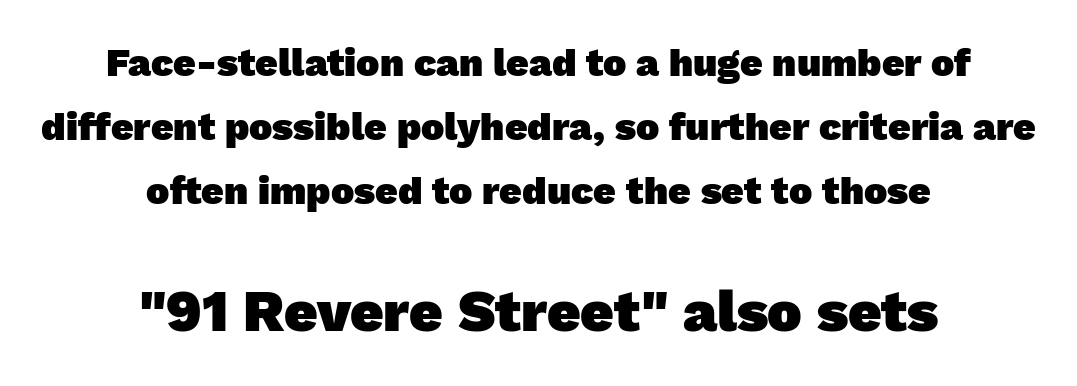
Q: Is the text bold? A: Yes.
Q: Is the typeface a serif or a sans-serif typeface? A: Sans-serif.
Q: Is the text underlined? A: No.
Q: How is the paragraph aligned? A: Centered.
Q: Is the spacing between letters normal or unusually wide? A: Normal.
Q: Is the spacing between lines tight, normal or loose? A: Normal.
Q: Which block of text is set in a larger size, the first (top) or the second (bottom)? A: The second (bottom) one.
Q: Width (condensed, normal, or wide)? A: Normal.
Q: Stroke contrast? A: Low.
Q: x-height? A: Medium.
Q: Monospaced? A: No.
